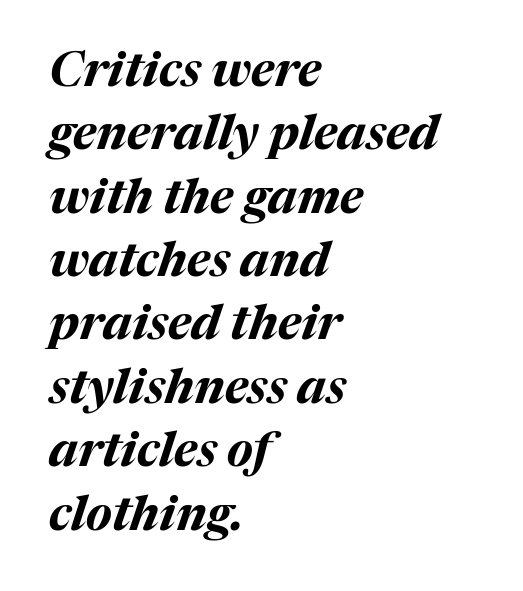
{"italic": "yes", "lean": "right", "slant_degrees": 17, "bold": "yes", "weight": "bold", "width": "normal", "stroke_contrast": "medium", "x_height": "medium", "monospaced": "no", "underline": "no", "align": "left", "line_spacing": "normal", "line_spacing_ratio": 1.32, "letter_spacing": "normal", "letter_spacing_em": 0.0, "glyph_px": 48}
